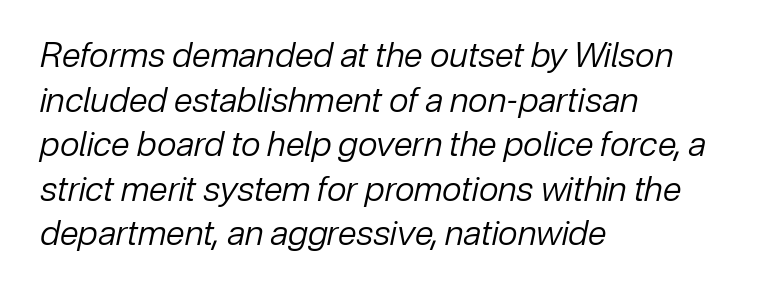
There is no visible air inserted between adjacent glyphs. The text carries the slant typical of an italic or oblique font. Rows of type keep a routine distance in the vertical direction. The gap between lines stays unmarked. A typesetter would call this proportional, since set widths differ per character. Layout note: lines flush left.
